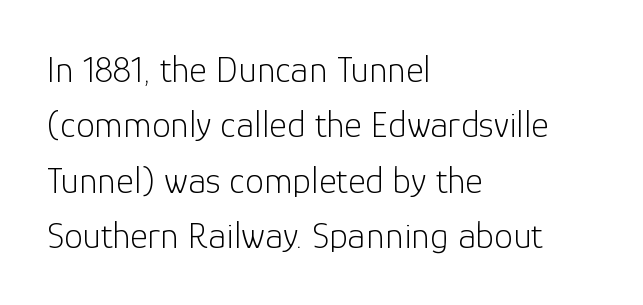
{"serif": "no", "italic": "no", "bold": "no", "weight": "light", "width": "normal", "stroke_contrast": "low", "x_height": "medium", "monospaced": "no", "underline": "no", "align": "left", "line_spacing": "normal", "line_spacing_ratio": 1.46, "letter_spacing": "normal", "letter_spacing_em": 0.0, "glyph_px": 38}
